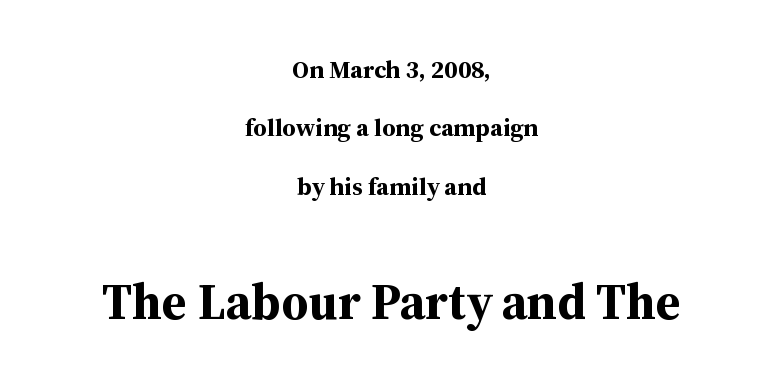
The image shows 50 px bold serif type, upright; set centered, loose line spacing (2.34x), normal letter spacing, not underlined; the second (bottom) block is 2.0x larger; medium stroke contrast and a medium x-height.
